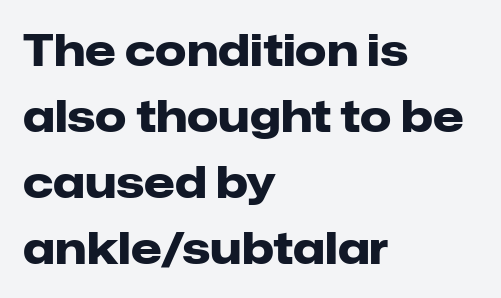
Each letter's strokes conclude bluntly, with no projecting serifs. Left-aligned paragraph, ragged on the right. Tall strokes in this sample are plumb rather than angled. The passage shown is typed in a proportional face where columns would drift. Each word holds together tightly as a unit, with standard inter-letter gaps. Clear beneath every line of the passage.
